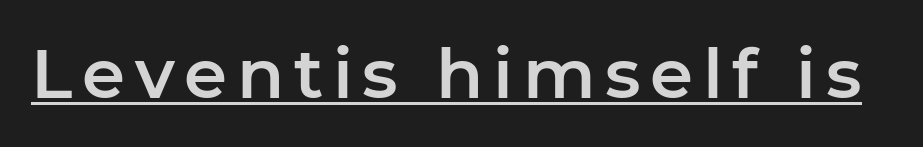
{"serif": "no", "italic": "no", "width": "normal", "stroke_contrast": "low", "x_height": "medium", "monospaced": "no", "underline": "yes", "glyph_px": 69}
